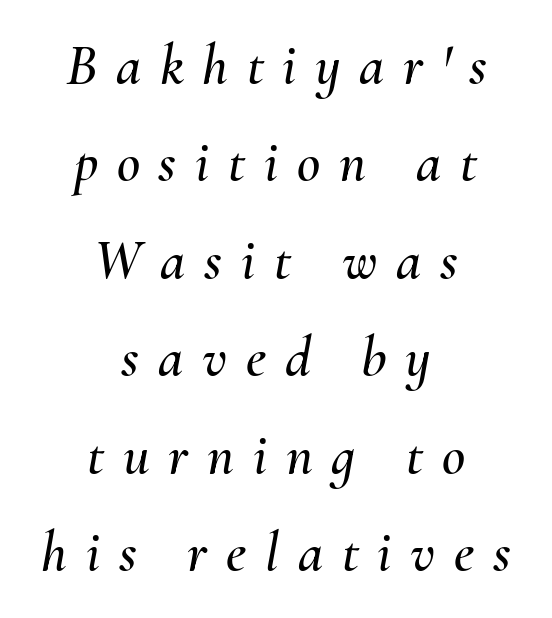
{"italic": "yes", "lean": "right", "slant_degrees": 10, "width": "normal", "stroke_contrast": "medium", "x_height": "small", "monospaced": "no", "underline": "no", "align": "center", "line_spacing_ratio": 1.71, "letter_spacing": "wide", "letter_spacing_em": 0.33, "glyph_px": 57}
